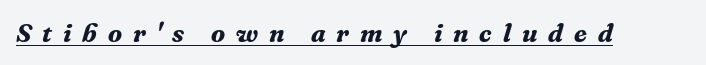
A full-strength bold gives these letters their thick strokes. The passage shown leans; its letterforms are oblique. A continuous stroke trails under the words, as in a hyperlink. Inter-character spacing is expanded well beyond the font's built-in metrics.
